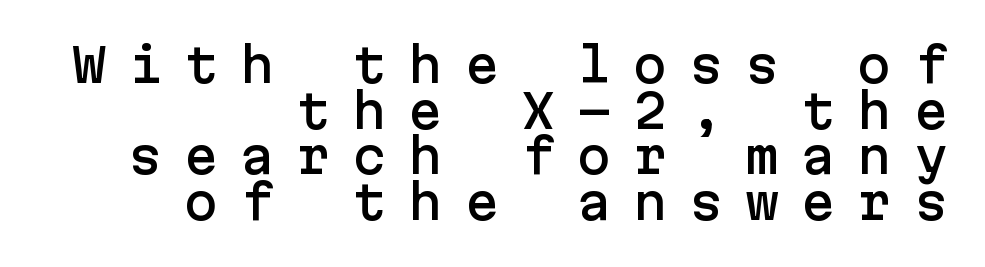
Line ends are locked; line starts wander. Regarding serifs, this sample does without them. No italicization has been applied; the sample stays upright. Leading: reduced.
